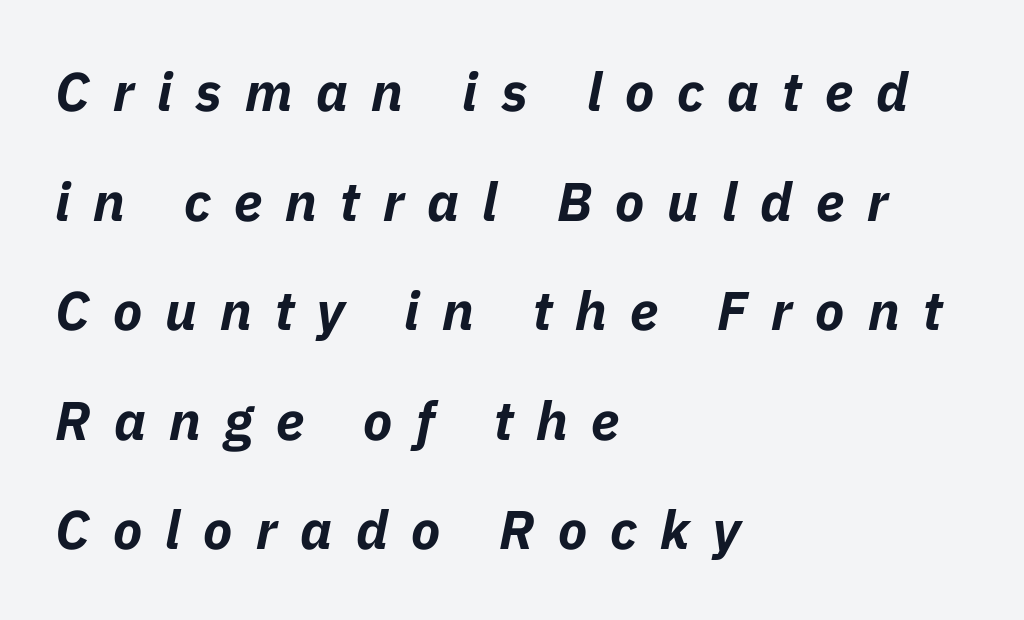
Heavy-handed strokes throughout: this text is bold. Layout note: lines flush left. Does extra space separate the letters? Yes, quite a lot of it. Character widths vary here, with narrow letters taking less room than wide ones.
